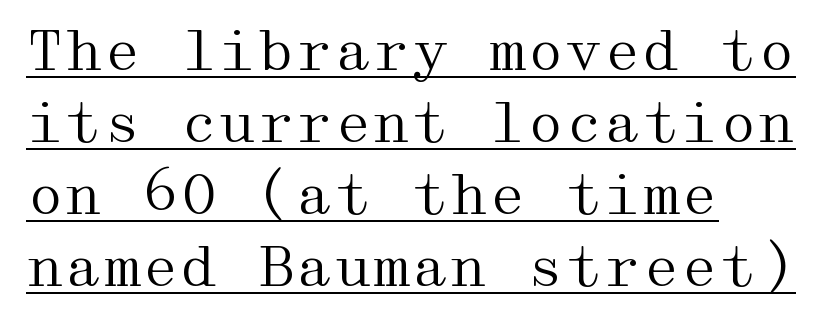
The image shows 55 px regular-weight, wide serif type, upright; set left-aligned, normal line spacing (1.31x), normal letter spacing, underlined; medium stroke contrast and a medium x-height.
